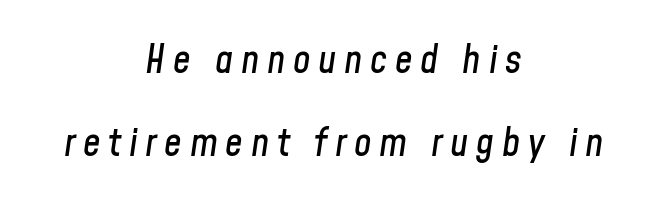
{"italic": "yes", "lean": "right", "slant_degrees": 8, "width": "condensed", "stroke_contrast": "low", "x_height": "medium", "monospaced": "no", "underline": "no", "align": "center", "line_spacing": "loose", "line_spacing_ratio": 2.12, "letter_spacing": "wide", "letter_spacing_em": 0.2, "glyph_px": 39}
